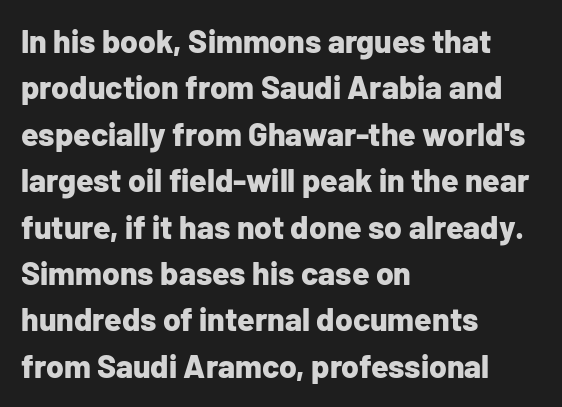
The image shows 32 px bold sans-serif type, upright; set left-aligned, normal line spacing (1.45x), normal letter spacing, not underlined; low stroke contrast and a medium x-height.
